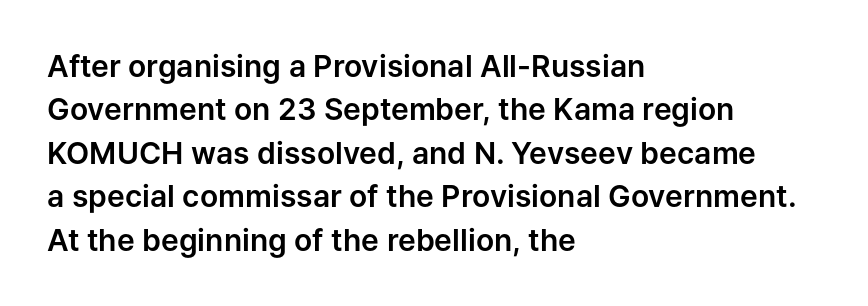
The image shows 30 px sans-serif type, upright; set left-aligned, normal line spacing (1.45x), normal letter spacing, not underlined; low stroke contrast and a medium x-height.
